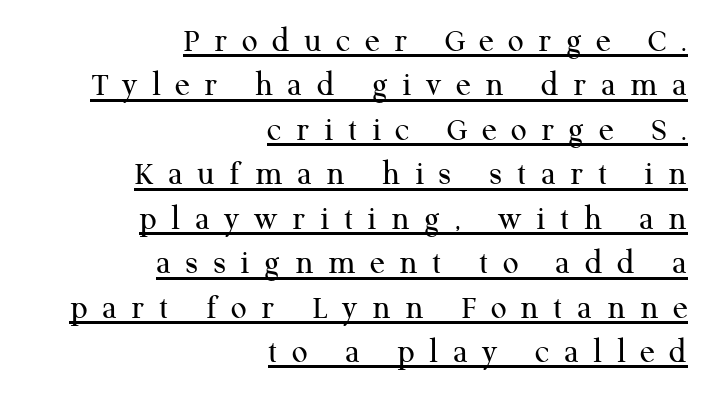
The paragraph has a hard right edge and a soft left edge. No chunkiness to these letters — they're not bold. Is there much room between lines? A standard amount, neither cramped nor airy. Every stem runs plumb, perpendicular to the baseline. This is underlined copy, the kind a proofreader might mark for attention. You can tell from the footed stems that serif type was used.
